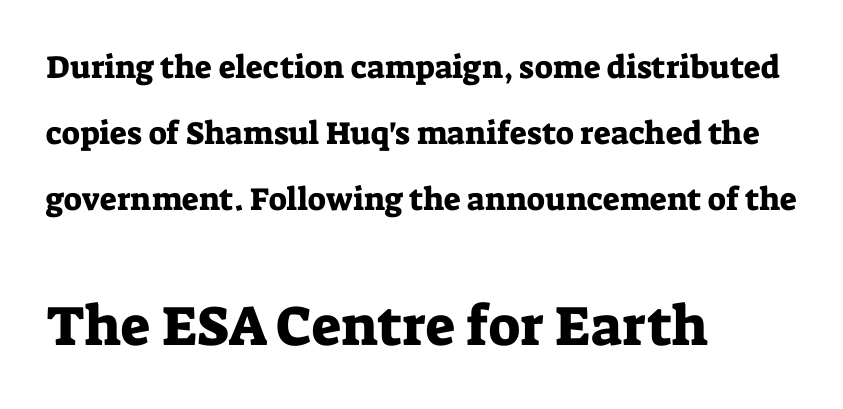
This is serif lettering, the kind often seen in printed books. The horizontal fit of the characters is conventional and even. Line starts are locked; line ends wander. The rendering uses a large line-height, opening up the rows. These lines are rendered in a variable-pitch font. If you squint, the bottom block still reads clearly — it's the larger of the two.
